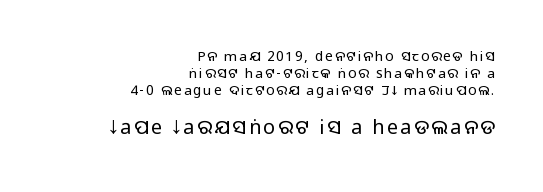
The image shows 20 px text type, upright; set right-aligned, line spacing 1.22x, not underlined; the second (bottom) block is 1.43x larger.
